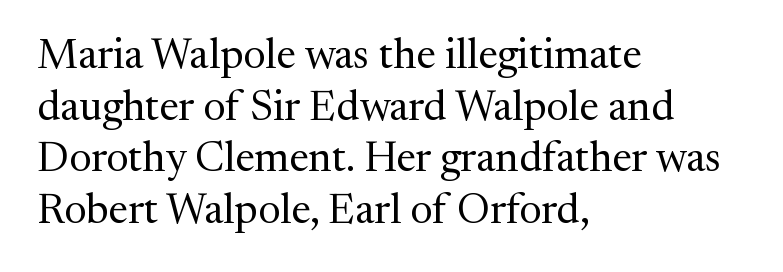
{"serif": "yes", "italic": "no", "bold": "no", "weight": "regular", "width": "normal", "stroke_contrast": "medium", "x_height": "medium", "monospaced": "no", "underline": "no", "align": "left", "line_spacing_ratio": 1.23, "letter_spacing": "normal", "letter_spacing_em": 0.0, "glyph_px": 42}
